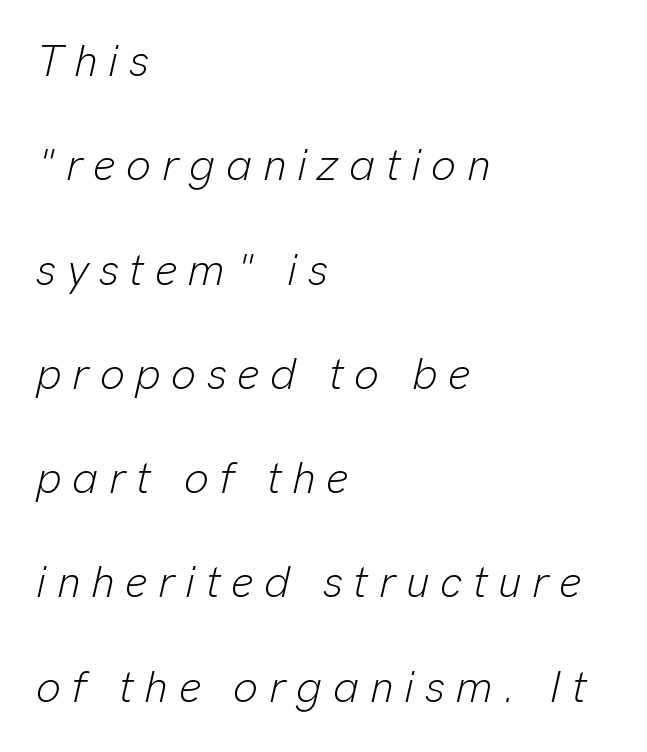
{"italic": "yes", "lean": "right", "slant_degrees": 13, "bold": "no", "weight": "light", "width": "normal", "stroke_contrast": "low", "x_height": "medium", "monospaced": "no", "underline": "no", "align": "left", "line_spacing": "loose", "line_spacing_ratio": 2.37, "letter_spacing": "wide", "letter_spacing_em": 0.24, "glyph_px": 44}
